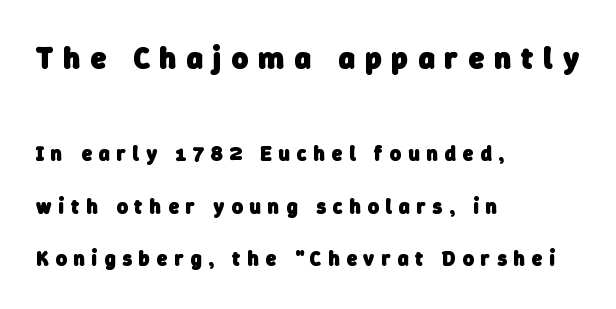
Q: Is the text bold? A: Yes.
Q: Is the typeface a serif or a sans-serif typeface? A: Sans-serif.
Q: Is the text underlined? A: No.
Q: How is the paragraph aligned? A: Left-aligned.
Q: Is the spacing between letters normal or unusually wide? A: Unusually wide.
Q: Is the spacing between lines tight, normal or loose? A: Loose.
Q: Which block of text is set in a larger size, the first (top) or the second (bottom)? A: The first (top) one.
Q: Width (condensed, normal, or wide)? A: Normal.
Q: Stroke contrast? A: Low.
Q: x-height? A: Medium.
Q: Monospaced? A: No.
